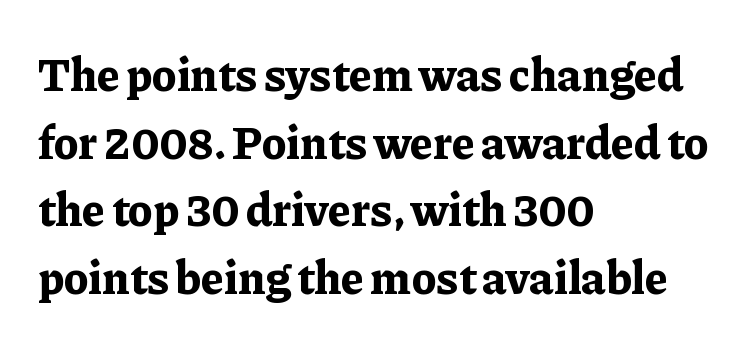
Q: Is the text bold? A: Yes.
Q: Is the text italic (slanted)? A: No, it is upright.
Q: Is the typeface a serif or a sans-serif typeface? A: Serif.
Q: Is the text underlined? A: No.
Q: How is the paragraph aligned? A: Left-aligned.
Q: Is the spacing between letters normal or unusually wide? A: Normal.
Q: Is the spacing between lines tight, normal or loose? A: Normal.
Q: Width (condensed, normal, or wide)? A: Normal.
Q: Stroke contrast? A: Low.
Q: x-height? A: Medium.
Q: Monospaced? A: No.
